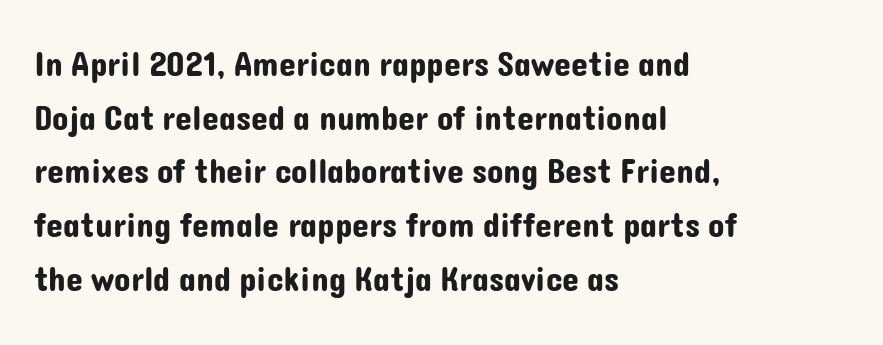
{"serif": "no", "italic": "no", "width": "normal", "stroke_contrast": "low", "x_height": "medium", "monospaced": "no", "underline": "no", "align": "left", "line_spacing": "normal", "line_spacing_ratio": 1.58, "letter_spacing": "normal", "letter_spacing_em": 0.0, "glyph_px": 34}
